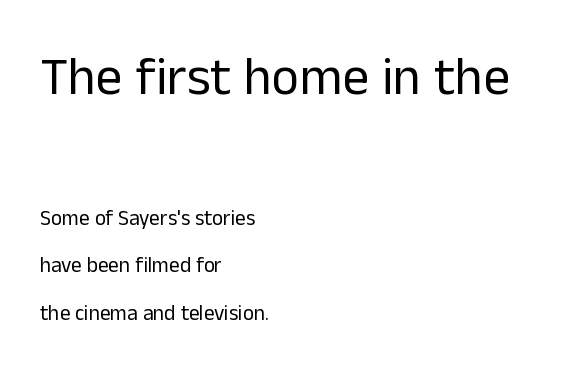
The image shows 53 px regular-weight sans-serif type, upright; set left-aligned, loose line spacing (2.27x), normal letter spacing, not underlined; the first (top) block is 2.52x larger; low stroke contrast and a medium x-height.
